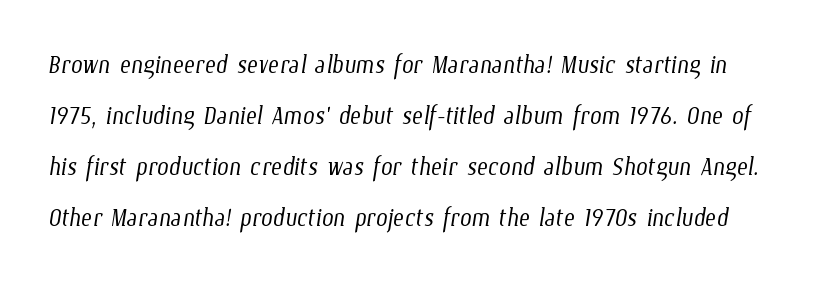
This sample has the flowing, uneven cadence of proportional lettering. Horizontal bands of white between lines are of average thickness. Letters rest on an invisible, unmarked baseline. Inter-character spacing is left at the font's built-in metrics. No heavy texture on the line: the type isn't bold.
